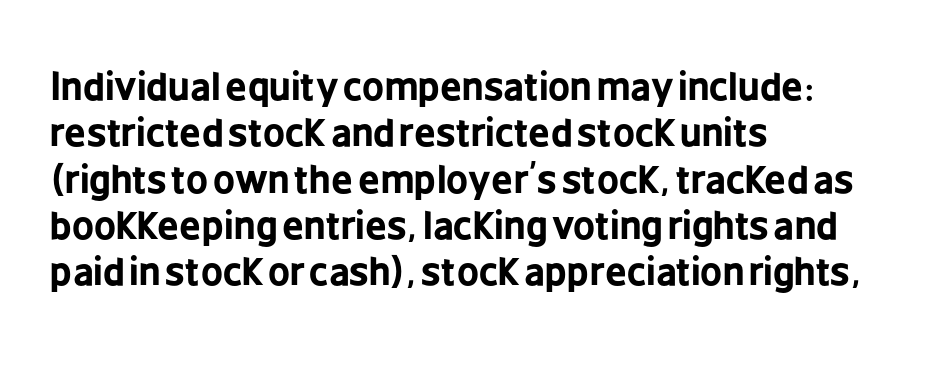
The compositor pushed each line to the left boundary. Beneath every word, the page is bare. What weight is shown? A full bold with thick strokes. The characters display no serif detailing; their extremities are plain. Tall strokes in this sample are plumb rather than angled. Here the designer chose a conventional face with non-uniform glyph widths.
